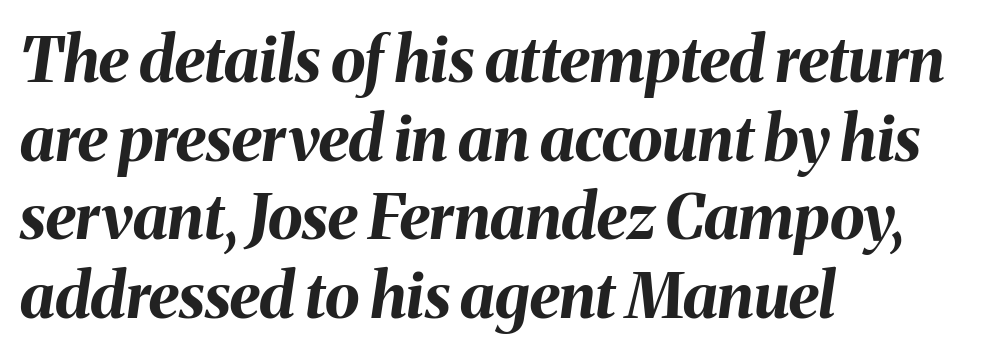
The image shows 63 px bold type, italic (leaning right); set left-aligned, normal line spacing (1.25x), normal letter spacing, not underlined; medium stroke contrast and a medium x-height.
